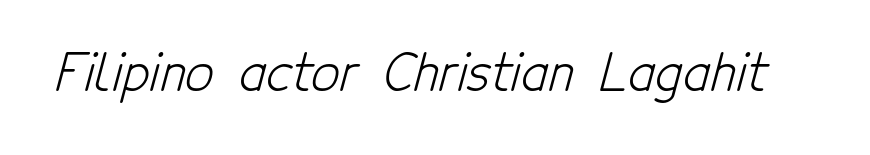
The image shows 50 px light, condensed sans-serif type; set normal letter spacing, not underlined; low stroke contrast and a medium x-height.
